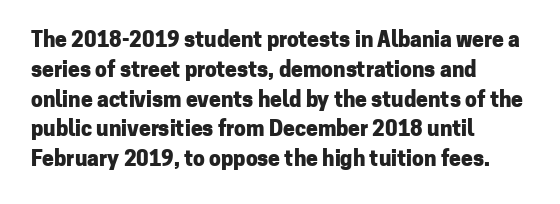
Q: Is the text bold? A: Yes.
Q: Is the text italic (slanted)? A: No, it is upright.
Q: Is the text underlined? A: No.
Q: How is the paragraph aligned? A: Left-aligned.
Q: Is the spacing between letters normal or unusually wide? A: Normal.
Q: Is the spacing between lines tight, normal or loose? A: Normal.
